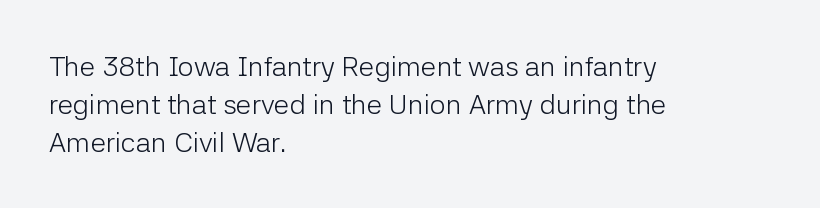
Q: Is the text bold? A: No.
Q: Is the text italic (slanted)? A: No, it is upright.
Q: Is the typeface a serif or a sans-serif typeface? A: Sans-serif.
Q: Is the text underlined? A: No.
Q: How is the paragraph aligned? A: Left-aligned.
Q: Is the spacing between letters normal or unusually wide? A: Normal.
Q: Is the spacing between lines tight, normal or loose? A: Normal.
Q: Width (condensed, normal, or wide)? A: Normal.
Q: Stroke contrast? A: Low.
Q: x-height? A: Medium.
Q: Monospaced? A: No.
